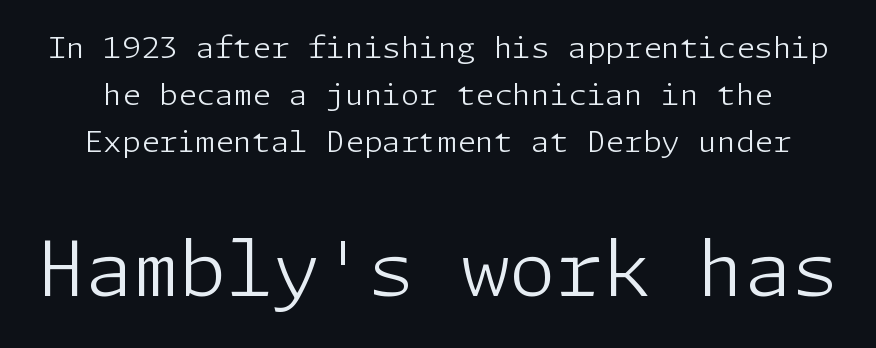
Q: Is the text bold? A: No.
Q: Is the text italic (slanted)? A: No, it is upright.
Q: Is the typeface a serif or a sans-serif typeface? A: Sans-serif.
Q: Is the text underlined? A: No.
Q: Is the spacing between letters normal or unusually wide? A: Normal.
Q: Is the spacing between lines tight, normal or loose? A: Normal.
Q: Which block of text is set in a larger size, the first (top) or the second (bottom)? A: The second (bottom) one.
Q: Width (condensed, normal, or wide)? A: Normal.
Q: Stroke contrast? A: Low.
Q: x-height? A: Medium.
